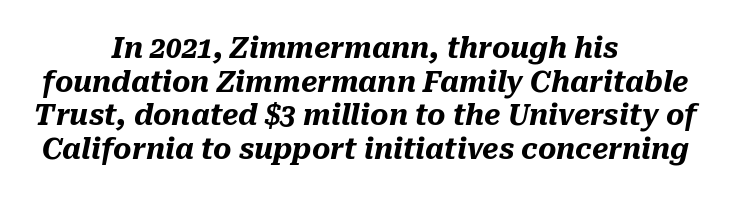
{"italic": "yes", "lean": "right", "slant_degrees": 10, "bold": "yes", "weight": "heavy", "width": "normal", "stroke_contrast": "medium", "x_height": "medium", "monospaced": "no", "underline": "no", "align": "center", "line_spacing_ratio": 1.2, "letter_spacing": "normal", "letter_spacing_em": 0.0, "glyph_px": 28}
